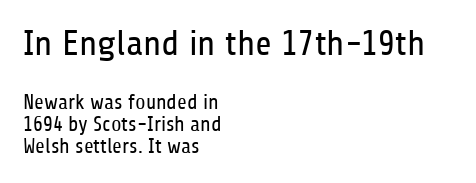
The image shows 36 px regular-weight, condensed sans-serif type, upright; set left-aligned, tight line spacing (1.06x), normal letter spacing, not underlined; the first (top) block is 1.71x larger; low stroke contrast and a medium x-height.
